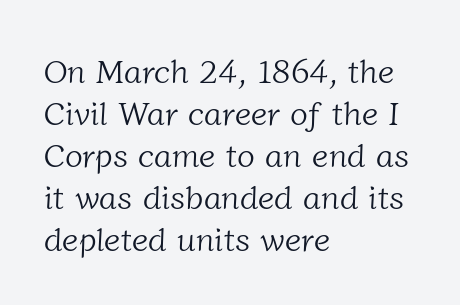
{"serif": "yes", "bold": "no", "weight": "light", "width": "normal", "stroke_contrast": "low", "x_height": "medium", "monospaced": "no", "underline": "no", "align": "left", "line_spacing": "normal", "line_spacing_ratio": 1.27, "letter_spacing": "normal", "letter_spacing_em": 0.0, "glyph_px": 33}
